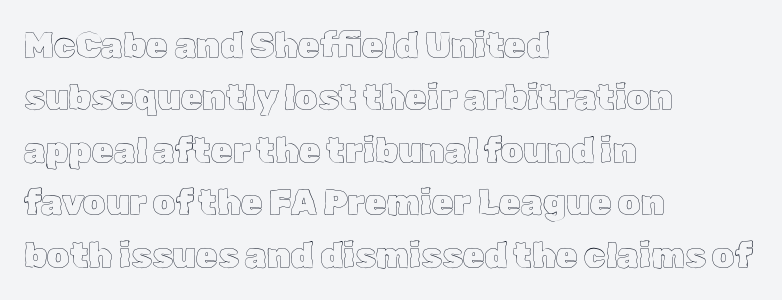
{"italic": "no", "width": "normal", "x_height": "medium", "monospaced": "no", "underline": "no", "align": "left", "line_spacing": "normal", "line_spacing_ratio": 1.5, "letter_spacing": "normal", "letter_spacing_em": 0.0, "glyph_px": 35}
